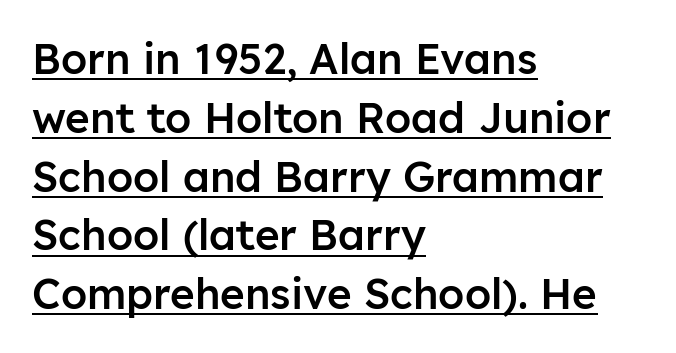
{"serif": "no", "italic": "no", "bold": "semi", "weight": "semibold", "width": "normal", "stroke_contrast": "low", "x_height": "medium", "monospaced": "no", "underline": "yes", "align": "left", "line_spacing": "normal", "line_spacing_ratio": 1.4, "letter_spacing": "normal", "letter_spacing_em": 0.0, "glyph_px": 42}
